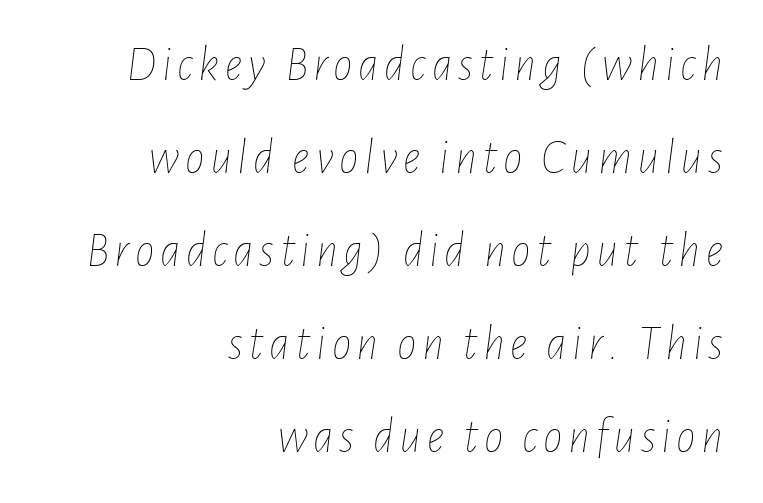
A great deal of white space separates one row of letters from the next. Is the stroke heavy? The answer is a plain regular-or-lighter. The glyphs are unaccompanied by any horizontal stroke below them. The letters advance in unequal steps, a hallmark of proportional type. Does the lettering tilt? It does — this is italic.
